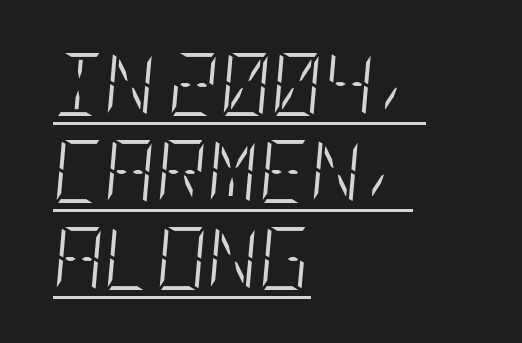
Q: Is the text bold? A: No.
Q: Is the text italic (slanted)? A: Yes, it leans right by about 5 degrees.
Q: Is the text underlined? A: Yes.
Q: How is the paragraph aligned? A: Left-aligned.
Q: Is the spacing between letters normal or unusually wide? A: Normal.
Q: Is the spacing between lines tight, normal or loose? A: Normal.
Q: Width (condensed, normal, or wide)? A: Condensed.
Q: Stroke contrast? A: Low.
Q: x-height? A: Large.
